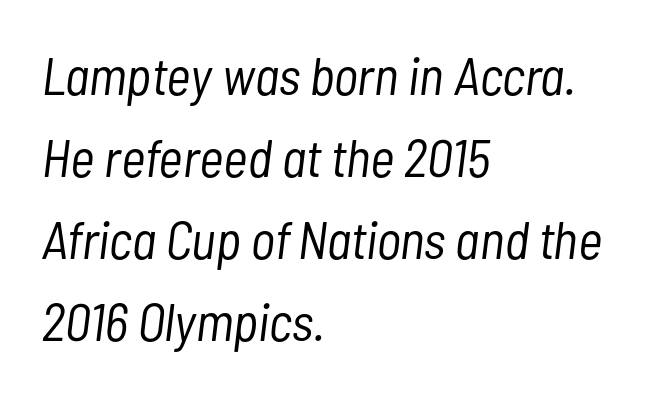
Q: Is the text bold? A: No.
Q: Is the text italic (slanted)? A: Yes, it leans right by about 7 degrees.
Q: Is the text underlined? A: No.
Q: How is the paragraph aligned? A: Left-aligned.
Q: Is the spacing between letters normal or unusually wide? A: Normal.
Q: Is the spacing between lines tight, normal or loose? A: Normal.
Q: Width (condensed, normal, or wide)? A: Condensed.
Q: Stroke contrast? A: Low.
Q: x-height? A: Medium.
Q: Monospaced? A: No.
